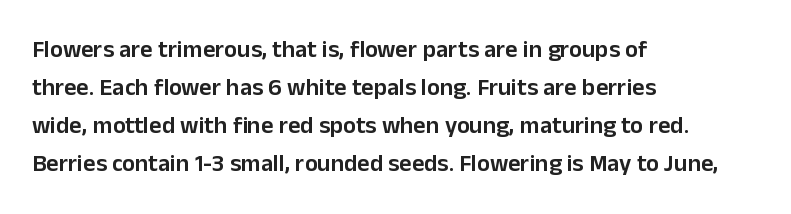
When letters stand straight like this, we call the style roman or upright. Look at the stroke-to-counter ratio: somewhat heavy, a semibold. Any mark beneath the type? The region is blank. The passage shown stacks its lines at a standard gap. No extra tracking has been applied to these lines.
